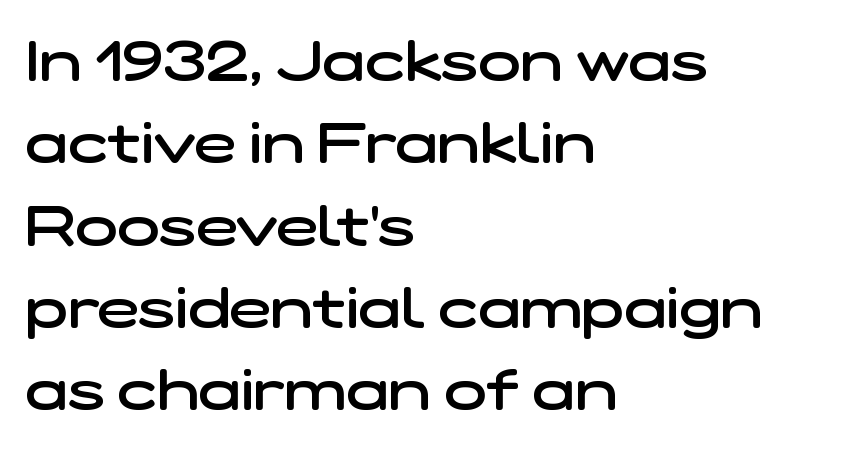
The image shows 56 px semibold, wide sans-serif type; set left-aligned, normal line spacing (1.47x), normal letter spacing, not underlined; low stroke contrast and a medium x-height.
